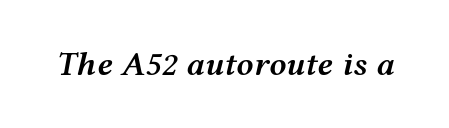
{"italic": "yes", "lean": "right", "slant_degrees": 12, "bold": "semi", "weight": "semibold", "width": "wide", "stroke_contrast": "medium", "x_height": "medium", "monospaced": "no", "underline": "no", "letter_spacing": "normal", "letter_spacing_em": 0.0, "glyph_px": 34}
